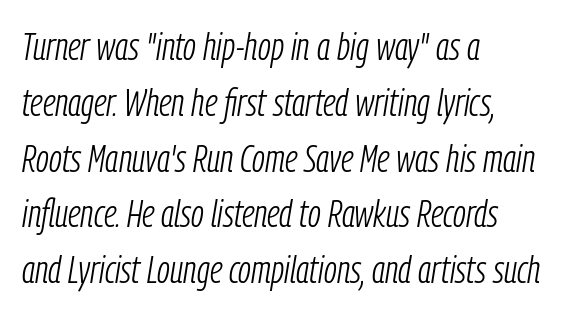
The image shows 39 px light, condensed type, italic (leaning right); set left-aligned, normal line spacing (1.43x), normal letter spacing, not underlined; low stroke contrast and a medium x-height.
